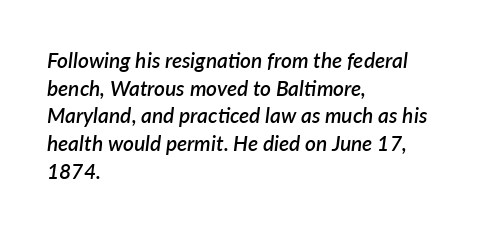
{"italic": "yes", "lean": "right", "slant_degrees": 7, "bold": "semi", "underline": "no", "align": "left", "line_spacing": "normal", "line_spacing_ratio": 1.32, "letter_spacing": "normal", "letter_spacing_em": 0.0, "glyph_px": 21}
